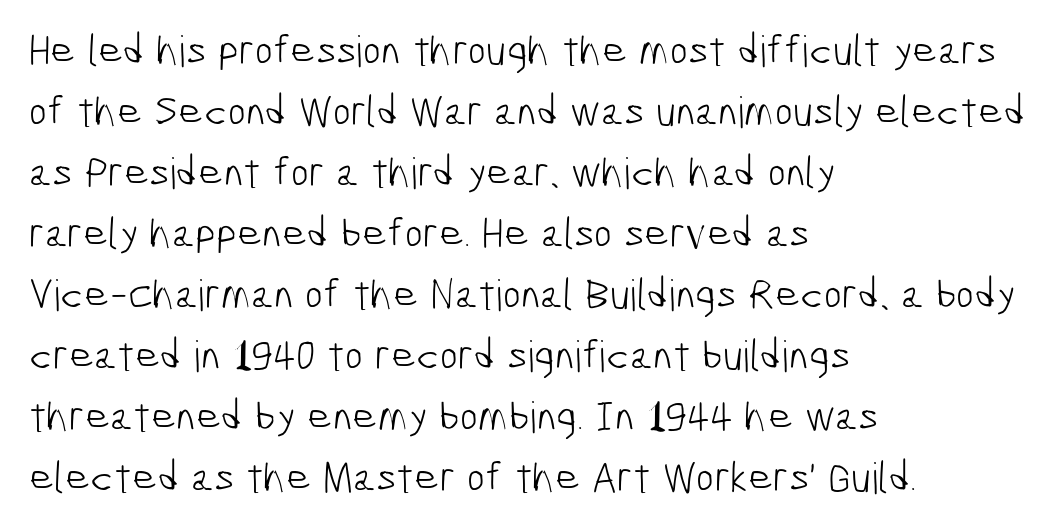
The image shows 43 px light, condensed sans-serif type; set left-aligned, normal line spacing (1.42x), normal letter spacing, not underlined; low stroke contrast and a medium x-height.
